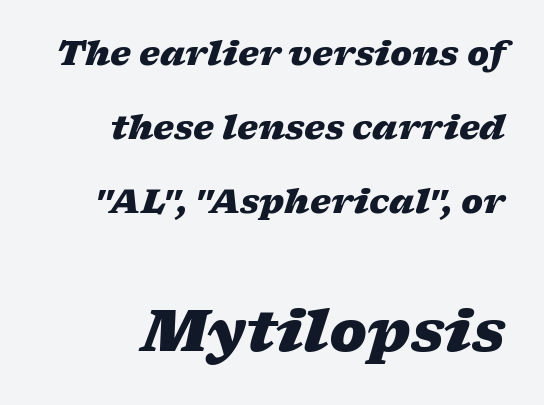
{"italic": "yes", "lean": "right", "slant_degrees": 17, "bold": "yes", "weight": "heavy", "width": "wide", "stroke_contrast": "low", "x_height": "medium", "monospaced": "no", "underline": "no", "align": "right", "line_spacing": "loose", "line_spacing_ratio": 2.25, "letter_spacing": "normal", "letter_spacing_em": 0.0, "larger_block": "second", "size_ratio": 1.73, "glyph_px": 57}
